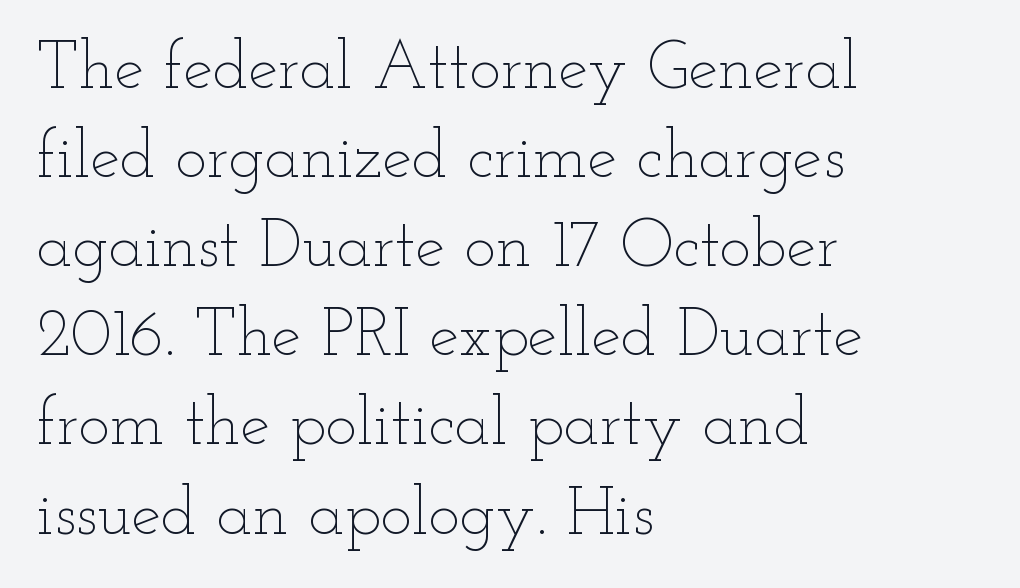
The image shows 67 px thin, wide type, upright; set left-aligned, normal line spacing (1.33x), normal letter spacing, not underlined; low stroke contrast and a small x-height.
